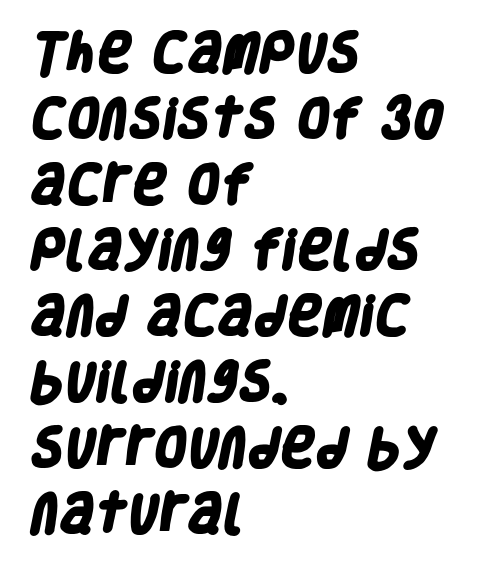
The image shows 43 px heavy, condensed sans-serif type; set left-aligned, normal line spacing (1.53x), normal letter spacing, not underlined; low stroke contrast and a large x-height.
